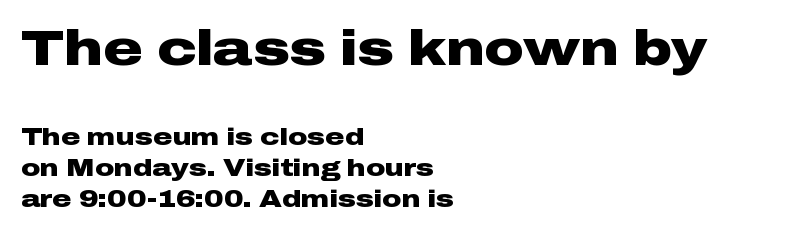
The image shows 49 px heavy, wide sans-serif type, upright; set left-aligned, normal line spacing (1.29x), normal letter spacing, not underlined; the first (top) block is 2.04x larger; low stroke contrast and a medium x-height.
